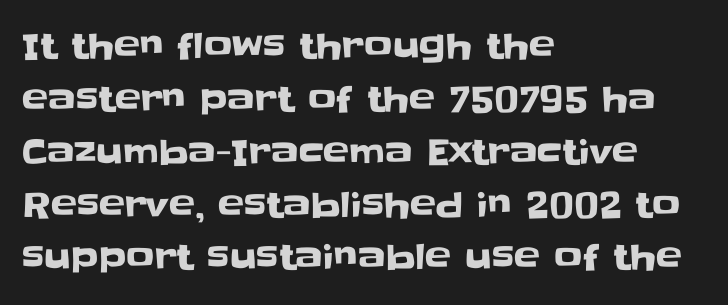
{"serif": "no", "italic": "no", "width": "normal", "stroke_contrast": "low", "x_height": "large", "monospaced": "no", "underline": "no", "align": "left", "line_spacing": "normal", "line_spacing_ratio": 1.51, "letter_spacing": "normal", "letter_spacing_em": 0.0, "glyph_px": 35}
